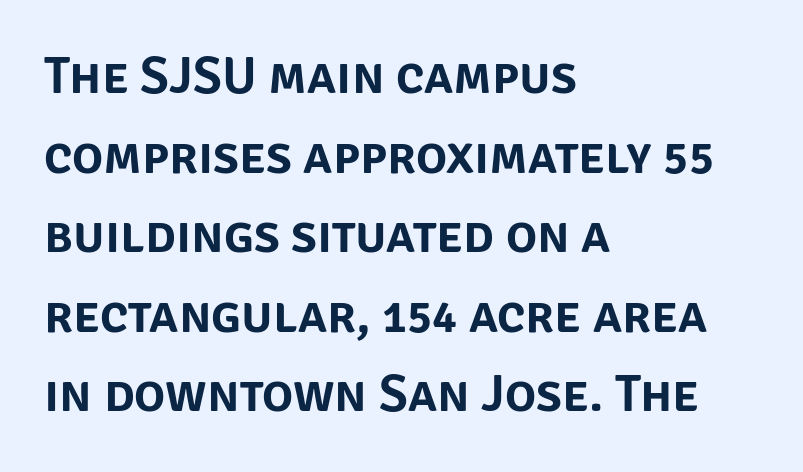
The text block is weighted toward the left margin, trailing off unevenly rightward. Quick note: underline off. Notice how descenders clear the ascenders below comfortably — that's standard leading. A typesetter would mark this as roman, not italic. The rendering uses natural spacing where letterforms have individual widths. Is the letter spacing exaggerated? No — it looks like the ordinary default.
